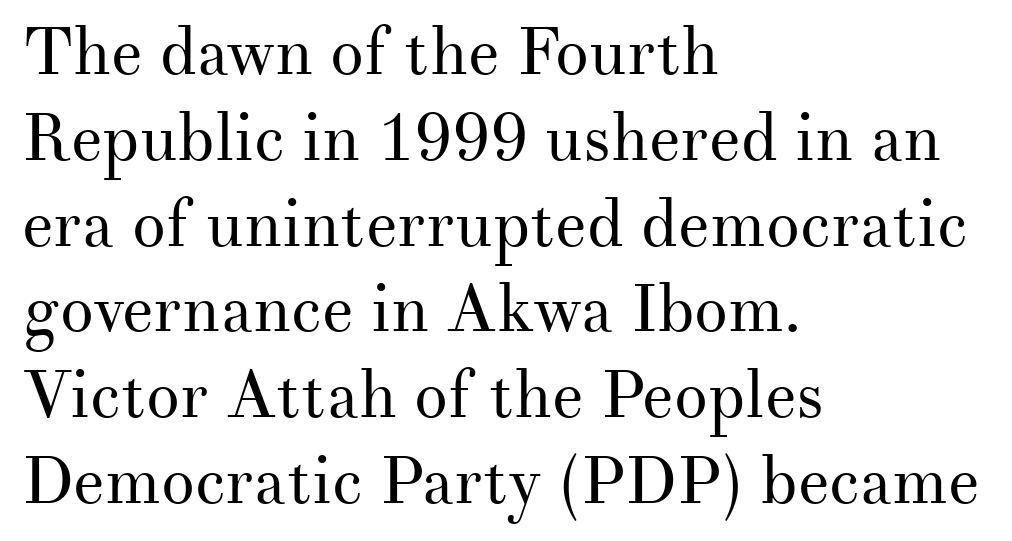
{"serif": "yes", "italic": "no", "bold": "no", "weight": "regular", "width": "normal", "stroke_contrast": "medium", "x_height": "small", "monospaced": "no", "underline": "no", "align": "left", "line_spacing": "normal", "line_spacing_ratio": 1.28, "letter_spacing": "normal", "letter_spacing_em": 0.0, "glyph_px": 67}
